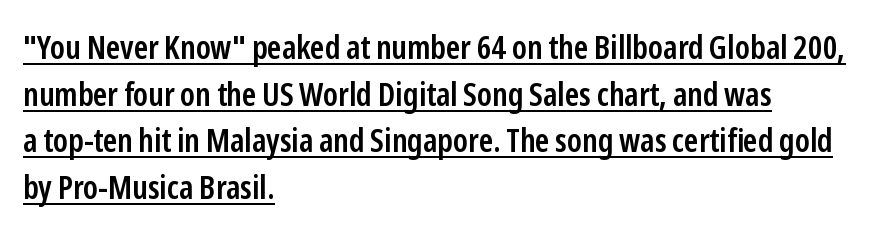
{"serif": "no", "italic": "no", "bold": "semi", "weight": "semibold", "width": "condensed", "stroke_contrast": "low", "x_height": "medium", "monospaced": "no", "underline": "yes", "align": "left", "line_spacing": "normal", "line_spacing_ratio": 1.41, "letter_spacing": "normal", "letter_spacing_em": 0.0, "glyph_px": 33}
